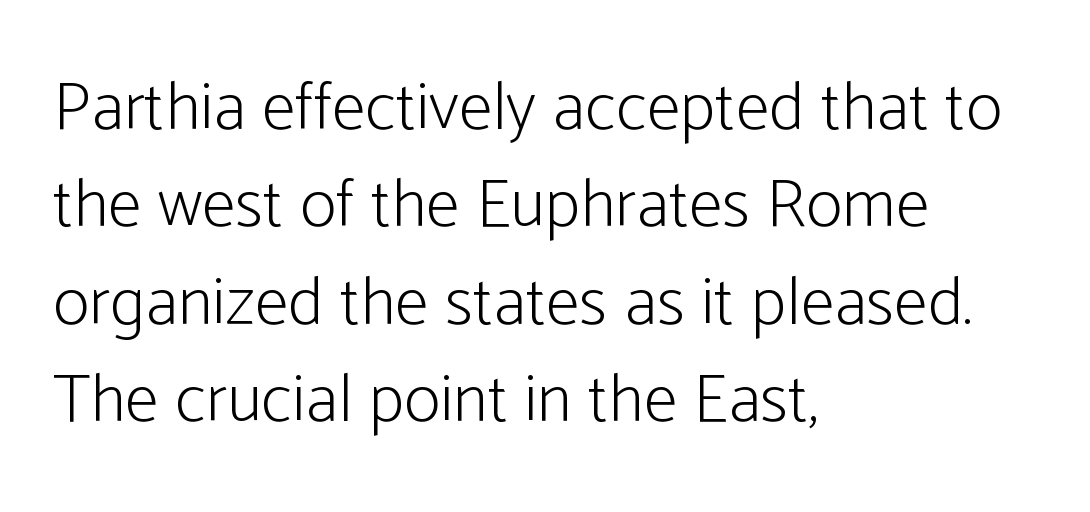
Q: Is the text bold? A: No.
Q: Is the text italic (slanted)? A: No, it is upright.
Q: Is the typeface a serif or a sans-serif typeface? A: Sans-serif.
Q: Is the text underlined? A: No.
Q: How is the paragraph aligned? A: Left-aligned.
Q: Is the spacing between letters normal or unusually wide? A: Normal.
Q: Is the spacing between lines tight, normal or loose? A: Normal.
Q: Width (condensed, normal, or wide)? A: Condensed.
Q: Stroke contrast? A: Low.
Q: x-height? A: Medium.
Q: Monospaced? A: No.
